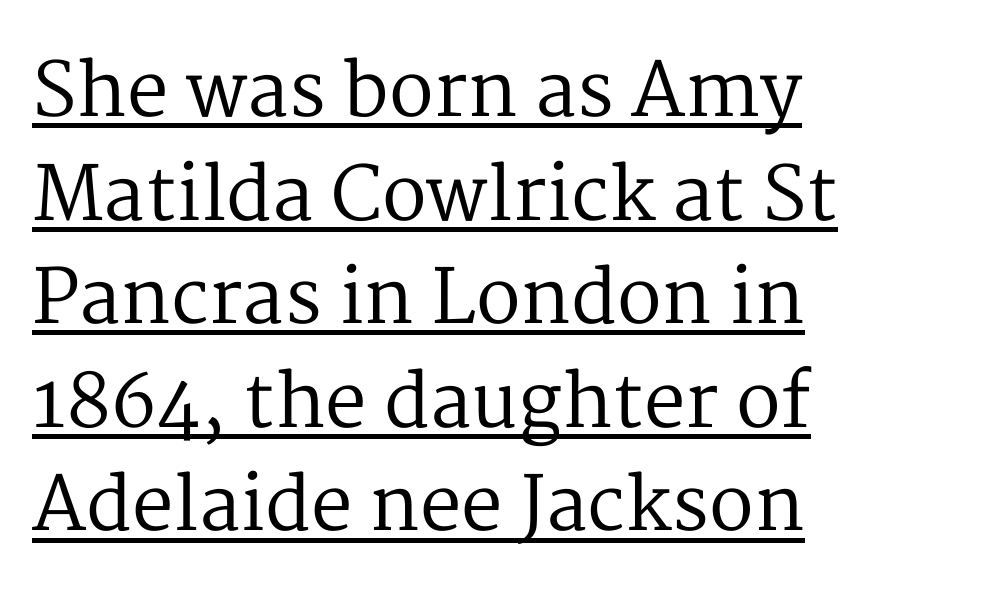
Evenly set lines give the paragraph a standard silhouette. The type is set solid horizontally, with unmodified tracking. Where is the straight margin? On the left. Heaviness? Minimal to ordinary, like unemphasized prose. The glyphs are accompanied by a horizontal stroke just below them.
